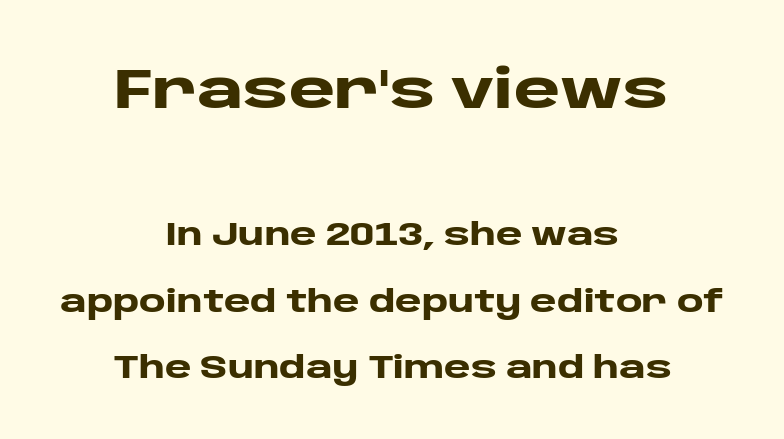
Q: Is the text bold? A: Yes.
Q: Is the text italic (slanted)? A: No, it is upright.
Q: Is the typeface a serif or a sans-serif typeface? A: Sans-serif.
Q: Is the text underlined? A: No.
Q: How is the paragraph aligned? A: Centered.
Q: Is the spacing between letters normal or unusually wide? A: Normal.
Q: Is the spacing between lines tight, normal or loose? A: Loose.
Q: Which block of text is set in a larger size, the first (top) or the second (bottom)? A: The first (top) one.
Q: Width (condensed, normal, or wide)? A: Wide.
Q: Stroke contrast? A: Low.
Q: x-height? A: Large.
Q: Monospaced? A: No.
